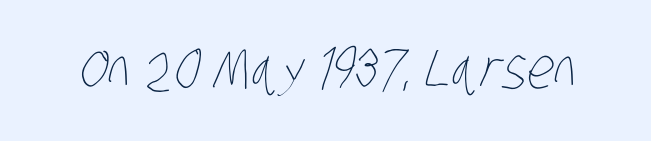
Q: Is the text bold? A: No.
Q: Is the text underlined? A: No.
Q: Is the spacing between letters normal or unusually wide? A: Normal.
Q: Width (condensed, normal, or wide)? A: Condensed.
Q: Stroke contrast? A: Low.
Q: x-height? A: Large.
Q: Monospaced? A: No.
